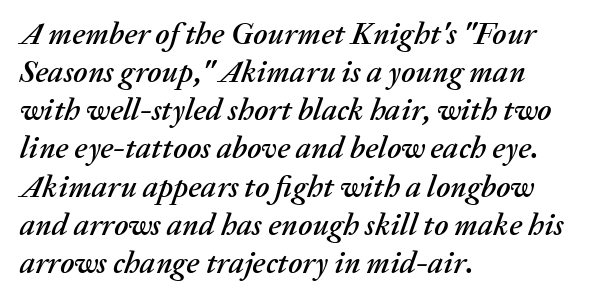
Q: Is the text italic (slanted)? A: Yes, it leans right by about 20 degrees.
Q: Is the text underlined? A: No.
Q: How is the paragraph aligned? A: Left-aligned.
Q: Is the spacing between letters normal or unusually wide? A: Normal.
Q: Width (condensed, normal, or wide)? A: Normal.
Q: Stroke contrast? A: Medium.
Q: x-height? A: Medium.
Q: Monospaced? A: No.
